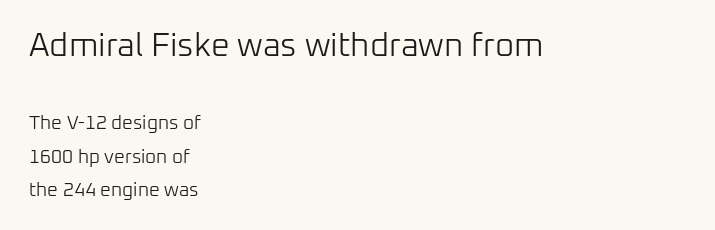
The image shows 33 px light sans-serif type, upright; set left-aligned, line spacing 1.76x, normal letter spacing, not underlined; the first (top) block is 1.74x larger; low stroke contrast and a medium x-height.
